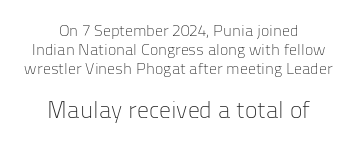
Q: Is the text bold? A: No.
Q: Is the text italic (slanted)? A: No, it is upright.
Q: Is the text underlined? A: No.
Q: How is the paragraph aligned? A: Centered.
Q: Is the spacing between letters normal or unusually wide? A: Normal.
Q: Which block of text is set in a larger size, the first (top) or the second (bottom)? A: The second (bottom) one.
